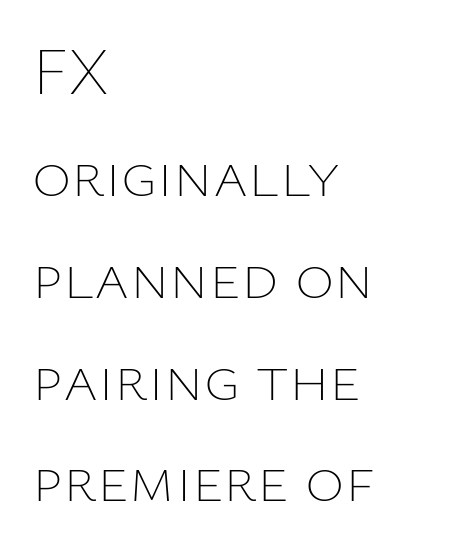
The image shows 67 px thin type, upright; set left-aligned, normal line spacing (1.52x), normal letter spacing, not underlined; low stroke contrast and a medium x-height.
